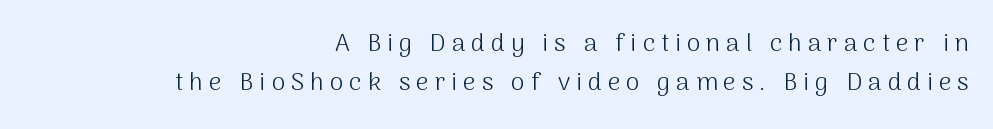
Q: Is the text bold? A: No.
Q: Is the text italic (slanted)? A: No, it is upright.
Q: Is the text underlined? A: No.
Q: How is the paragraph aligned? A: Right-aligned.
Q: Is the spacing between letters normal or unusually wide? A: Unusually wide.
Q: Is the spacing between lines tight, normal or loose? A: Normal.
